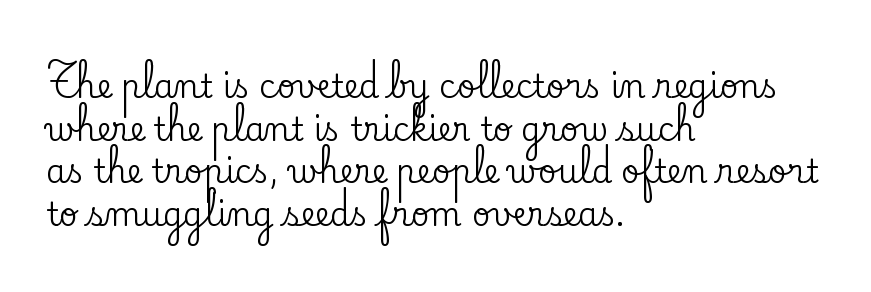
The image shows 32 px serif type, upright; set left-aligned, normal line spacing (1.33x), normal letter spacing, not underlined; low stroke contrast and a small x-height.
